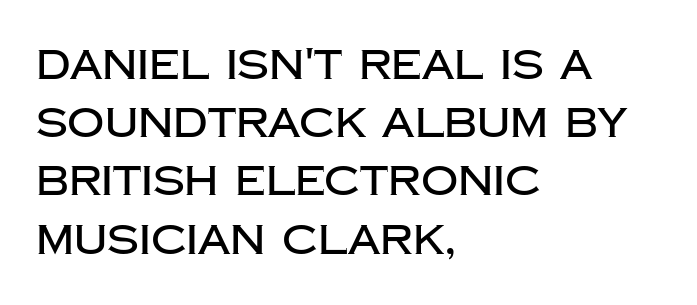
The image shows 41 px sans-serif type, upright; set left-aligned, normal line spacing (1.42x), normal letter spacing, not underlined; low stroke contrast and a large x-height.
